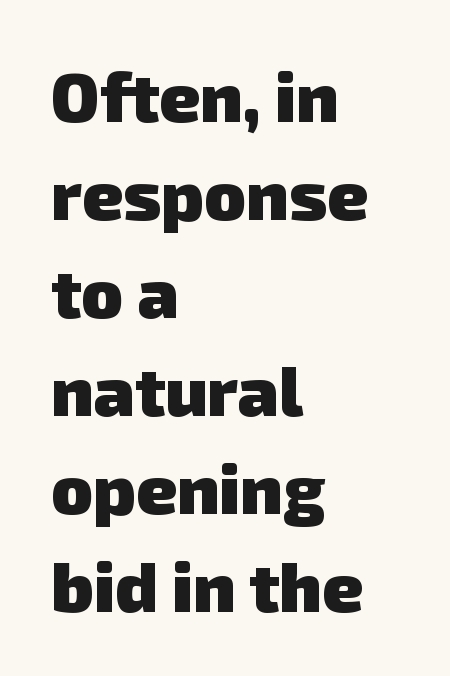
Leading matches the norm, producing a regular column. In terms of letterspacing, this is plain default setting. Classification — sans serif. Proportional: the letters do not fall into vertical columns. Beneath every word, the page is bare.
